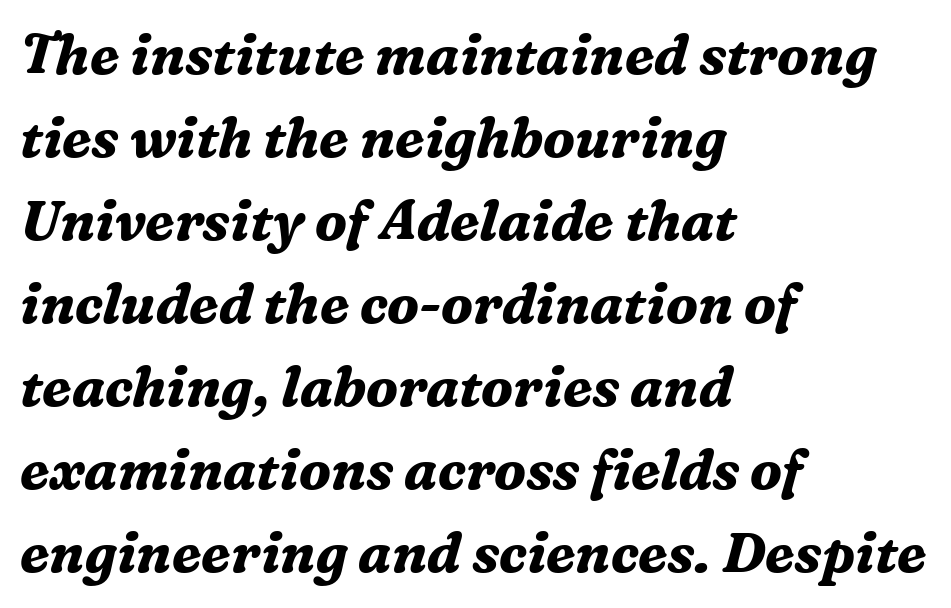
{"serif": "yes", "italic": "yes", "lean": "right", "slant_degrees": 16, "bold": "yes", "weight": "bold", "width": "normal", "stroke_contrast": "medium", "x_height": "medium", "monospaced": "no", "underline": "no", "align": "left", "line_spacing": "normal", "line_spacing_ratio": 1.51, "letter_spacing": "normal", "letter_spacing_em": 0.0, "glyph_px": 55}
